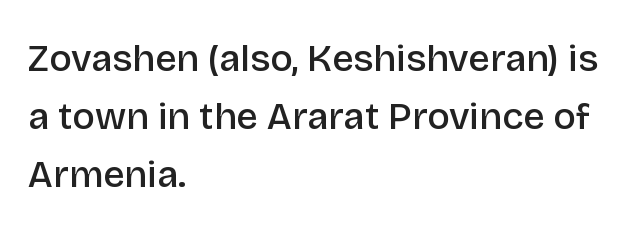
Q: Is the text bold? A: Semi-bold.
Q: Is the text italic (slanted)? A: No, it is upright.
Q: Is the typeface a serif or a sans-serif typeface? A: Sans-serif.
Q: Is the text underlined? A: No.
Q: How is the paragraph aligned? A: Left-aligned.
Q: Is the spacing between letters normal or unusually wide? A: Normal.
Q: Is the spacing between lines tight, normal or loose? A: Normal.
Q: Width (condensed, normal, or wide)? A: Normal.
Q: Stroke contrast? A: Low.
Q: x-height? A: Large.
Q: Monospaced? A: No.
